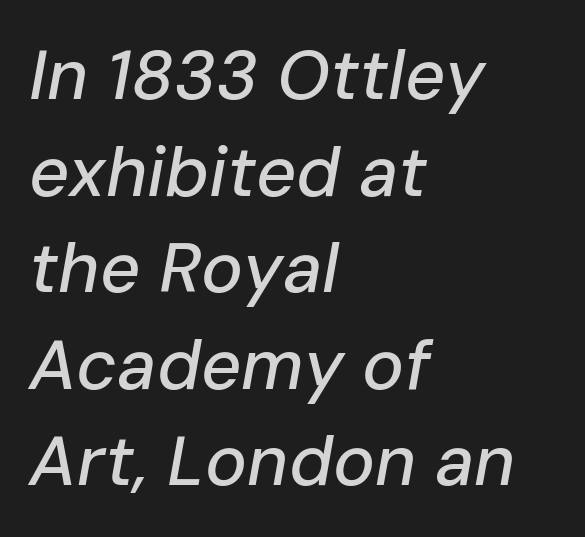
{"italic": "yes", "lean": "right", "slant_degrees": 10, "width": "normal", "stroke_contrast": "low", "x_height": "medium", "monospaced": "no", "underline": "no", "align": "left", "line_spacing": "normal", "line_spacing_ratio": 1.38, "letter_spacing": "normal", "letter_spacing_em": 0.0, "glyph_px": 70}
